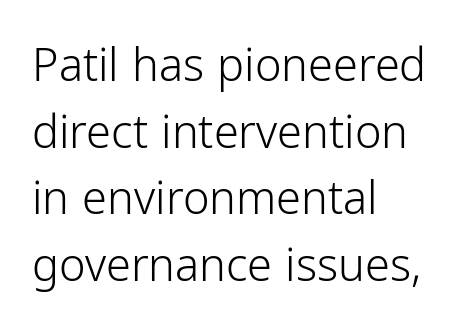
Short and long lines alike share a common starting point at left. The face looks like a standard text weight, possibly lighter. The lines sit at an ordinary, default distance from one another. Looks like regular typesetting: each glyph gets only the width it needs. Students, note that the glyphs here touch the page at normal intervals.
